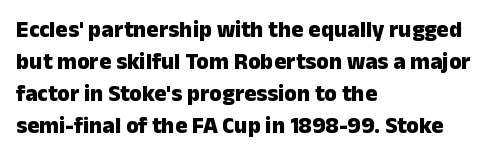
{"italic": "no", "bold": "yes", "underline": "no", "align": "left", "line_spacing": "normal", "line_spacing_ratio": 1.39, "letter_spacing": "normal", "letter_spacing_em": 0.0, "glyph_px": 23}
